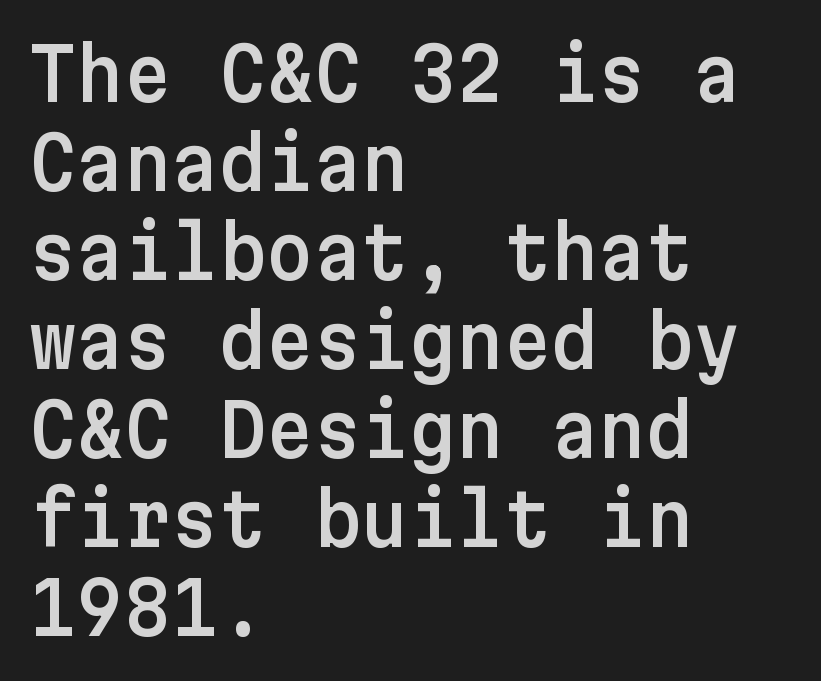
{"serif": "no", "italic": "no", "width": "normal", "stroke_contrast": "low", "x_height": "medium", "underline": "no", "align": "left", "line_spacing_ratio": 1.22, "letter_spacing": "normal", "letter_spacing_em": 0.0, "glyph_px": 73}
